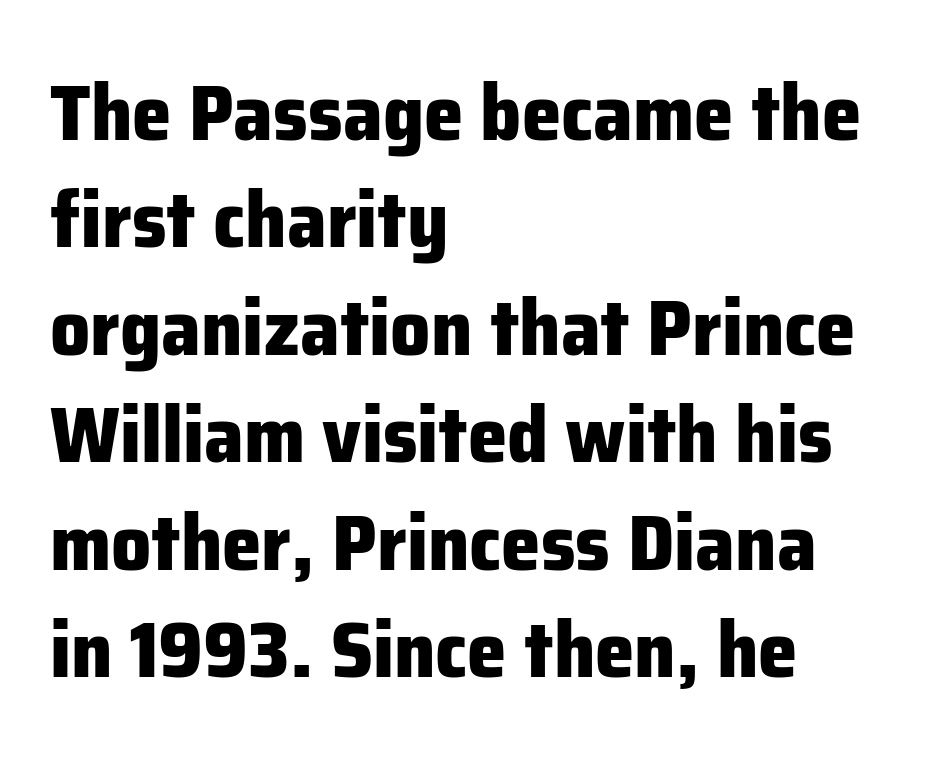
Horizontal alignment here is leftward, the default for most running prose. The letters stand straight up with perfectly vertical stems. Note the varied advance widths — an 'i' is clearly narrower than an 'm'. The block of text has a typical density, with ordinary space between rows. This rendering leaves character spacing at its baseline value. The area under the type is left untouched.
